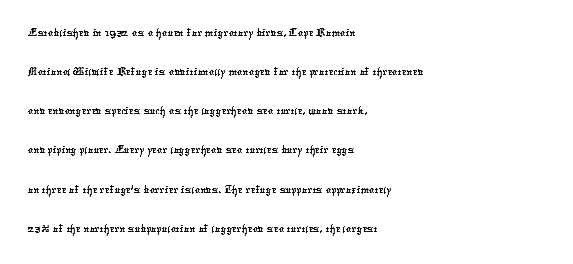
Q: Is the text underlined? A: No.
Q: How is the paragraph aligned? A: Left-aligned.
Q: Is the spacing between letters normal or unusually wide? A: Normal.
Q: Is the spacing between lines tight, normal or loose? A: Normal.
